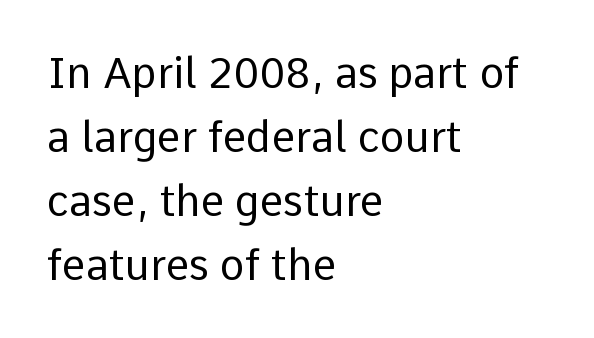
Q: Is the text bold? A: No.
Q: Is the text italic (slanted)? A: No, it is upright.
Q: Is the typeface a serif or a sans-serif typeface? A: Sans-serif.
Q: Is the text underlined? A: No.
Q: How is the paragraph aligned? A: Left-aligned.
Q: Is the spacing between letters normal or unusually wide? A: Normal.
Q: Is the spacing between lines tight, normal or loose? A: Normal.
Q: Width (condensed, normal, or wide)? A: Normal.
Q: Stroke contrast? A: Low.
Q: x-height? A: Medium.
Q: Monospaced? A: No.
